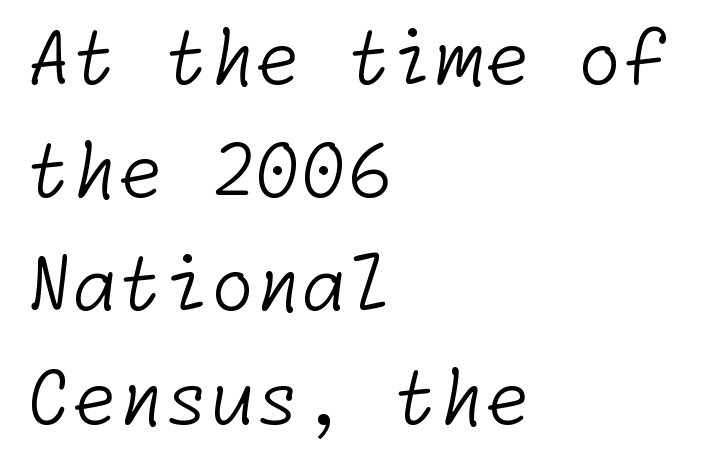
The image shows 74 px light sans-serif type; set left-aligned, normal line spacing (1.53x), normal letter spacing, not underlined; low stroke contrast and a medium x-height.
